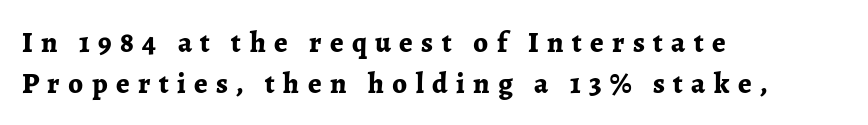
{"serif": "yes", "italic": "no", "bold": "yes", "weight": "bold", "width": "normal", "stroke_contrast": "low", "x_height": "medium", "monospaced": "no", "underline": "no", "align": "left", "line_spacing": "normal", "line_spacing_ratio": 1.4, "letter_spacing": "wide", "letter_spacing_em": 0.29, "glyph_px": 29}
